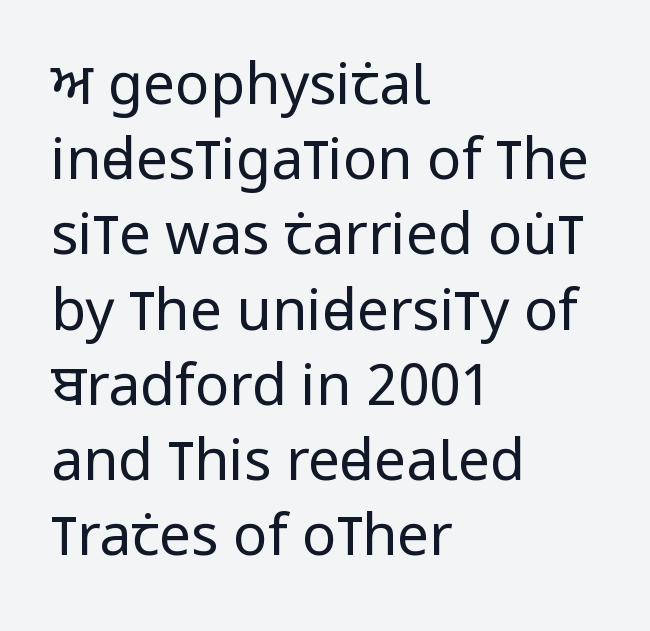
{"serif": "no", "italic": "no", "bold": "no", "weight": "regular", "width": "condensed", "stroke_contrast": "low", "x_height": "large", "monospaced": "no", "underline": "no", "align": "left", "line_spacing": "normal", "line_spacing_ratio": 1.32, "letter_spacing": "normal", "letter_spacing_em": 0.0, "glyph_px": 57}
